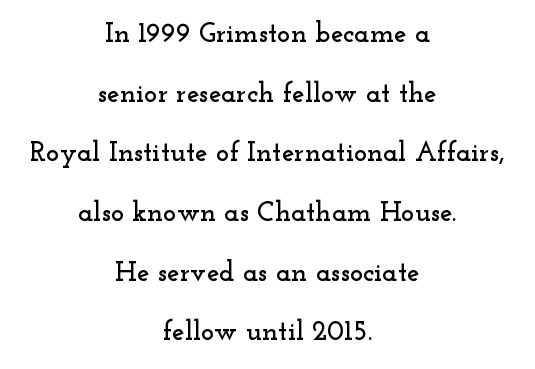
The image shows 28 px wide serif type, upright; set centered, loose line spacing (2.13x), normal letter spacing, not underlined; low stroke contrast and a small x-height.
